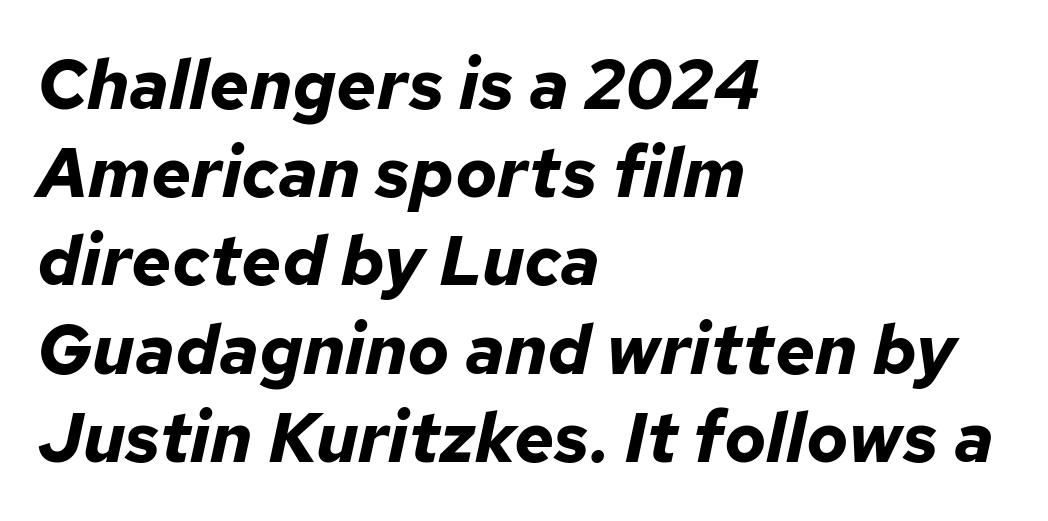
Q: Is the text bold? A: Yes.
Q: Is the text italic (slanted)? A: Yes, it leans right by about 12 degrees.
Q: Is the text underlined? A: No.
Q: How is the paragraph aligned? A: Left-aligned.
Q: Is the spacing between letters normal or unusually wide? A: Normal.
Q: Is the spacing between lines tight, normal or loose? A: Normal.
Q: Width (condensed, normal, or wide)? A: Normal.
Q: Stroke contrast? A: Low.
Q: x-height? A: Medium.
Q: Monospaced? A: No.
